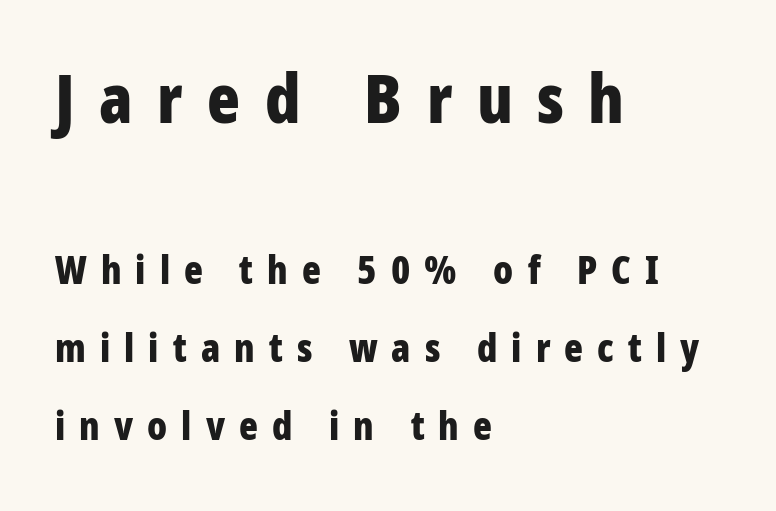
Q: Is the text bold? A: Yes.
Q: Is the text italic (slanted)? A: No, it is upright.
Q: Is the typeface a serif or a sans-serif typeface? A: Sans-serif.
Q: Is the text underlined? A: No.
Q: How is the paragraph aligned? A: Left-aligned.
Q: Is the spacing between letters normal or unusually wide? A: Unusually wide.
Q: Is the spacing between lines tight, normal or loose? A: Loose.
Q: Which block of text is set in a larger size, the first (top) or the second (bottom)? A: The first (top) one.
Q: Width (condensed, normal, or wide)? A: Condensed.
Q: Stroke contrast? A: Low.
Q: x-height? A: Large.
Q: Monospaced? A: No.
